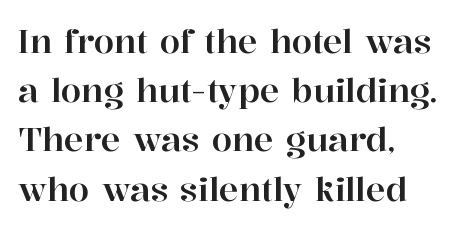
The image shows 33 px serif type, upright; set left-aligned, normal line spacing (1.49x), normal letter spacing, not underlined; high stroke contrast and a medium x-height.
